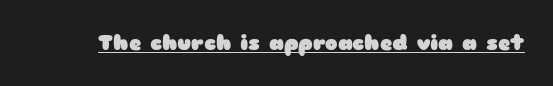
The image shows 21 px bold type, upright; set normal letter spacing, underlined.
